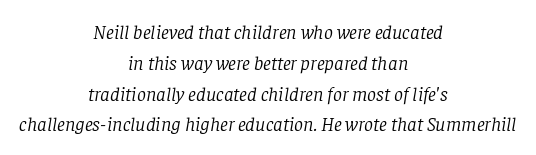
Q: Is the text bold? A: No.
Q: Is the text italic (slanted)? A: Yes, it leans right by about 8 degrees.
Q: Is the text underlined? A: No.
Q: How is the paragraph aligned? A: Centered.
Q: Is the spacing between letters normal or unusually wide? A: Normal.
Q: Is the spacing between lines tight, normal or loose? A: Normal.
